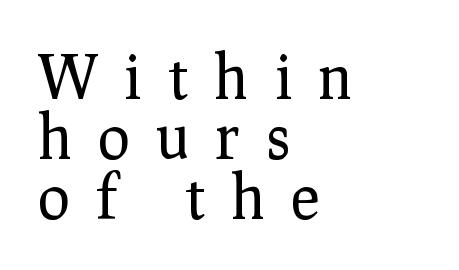
The image shows 60 px regular-weight serif type, upright; set left-aligned, tight line spacing (1.0x), unusually wide letter spacing (+0.44 em), not underlined; low stroke contrast and a medium x-height.
